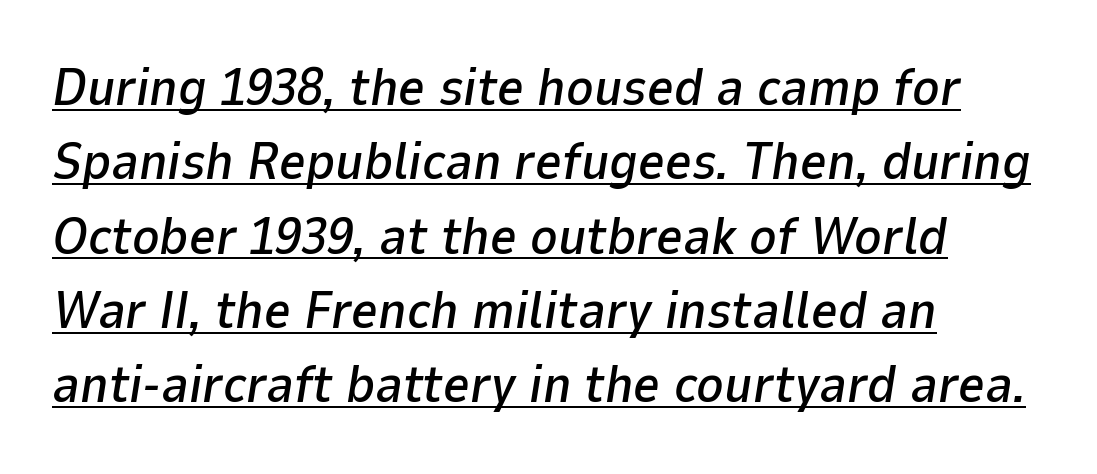
Q: Is the text italic (slanted)? A: Yes, it leans right by about 9 degrees.
Q: Is the text underlined? A: Yes.
Q: How is the paragraph aligned? A: Left-aligned.
Q: Is the spacing between letters normal or unusually wide? A: Normal.
Q: Is the spacing between lines tight, normal or loose? A: Normal.
Q: Width (condensed, normal, or wide)? A: Normal.
Q: Stroke contrast? A: Low.
Q: x-height? A: Medium.
Q: Monospaced? A: No.
